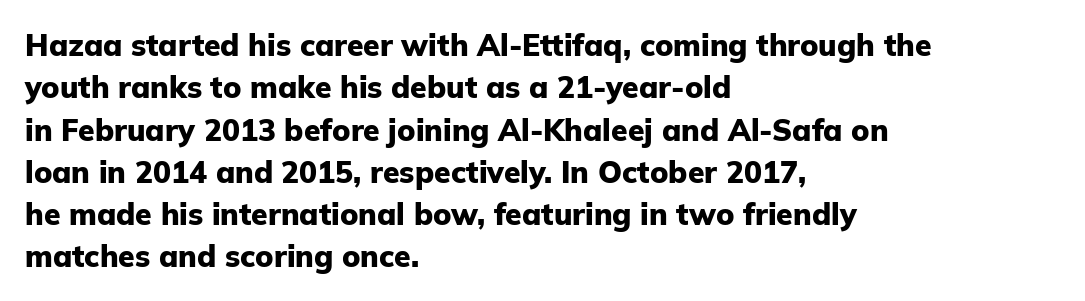
Leading: standard. Default kerning and tracking; the words read as compact shapes. The face used here is proportionally spaced, like ordinary book or web type. This is roman type, the default non-slanted kind. A typesetter would label this face a sans. These lines stack with their left ends in a neat column.
